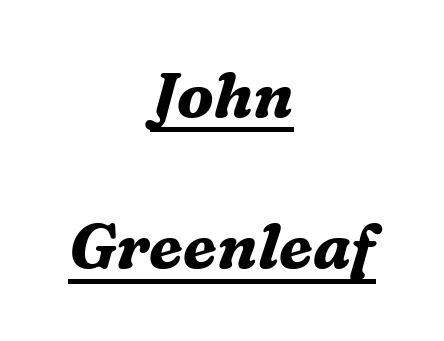
Q: Is the text bold? A: Yes.
Q: Is the text italic (slanted)? A: Yes, it leans right by about 16 degrees.
Q: Is the typeface a serif or a sans-serif typeface? A: Serif.
Q: Is the text underlined? A: Yes.
Q: How is the paragraph aligned? A: Centered.
Q: Is the spacing between letters normal or unusually wide? A: Normal.
Q: Is the spacing between lines tight, normal or loose? A: Loose.
Q: Width (condensed, normal, or wide)? A: Normal.
Q: Stroke contrast? A: Medium.
Q: x-height? A: Medium.
Q: Monospaced? A: No.
